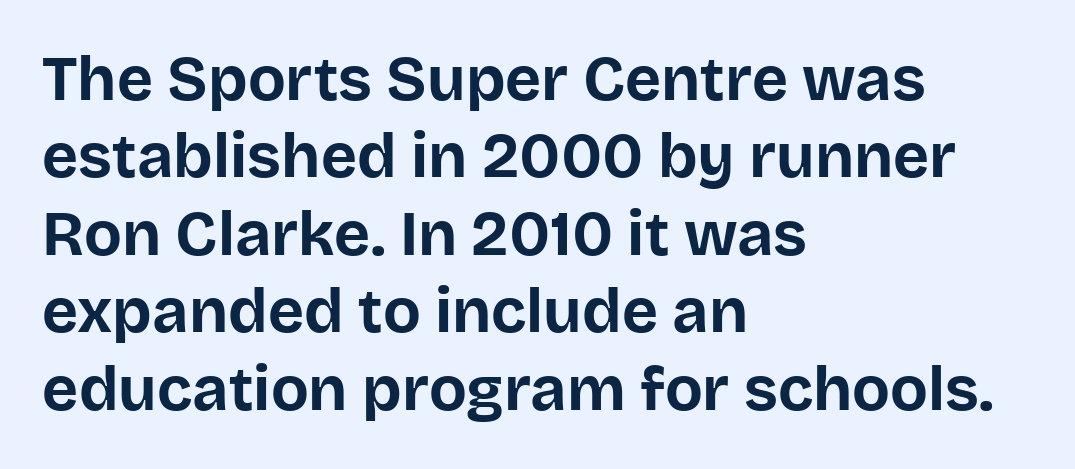
The image shows 62 px bold sans-serif type, upright; set left-aligned, normal line spacing (1.25x), normal letter spacing, not underlined; low stroke contrast and a large x-height.
